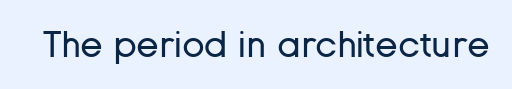
Q: Is the text bold? A: No.
Q: Is the text italic (slanted)? A: No, it is upright.
Q: Is the typeface a serif or a sans-serif typeface? A: Sans-serif.
Q: Is the text underlined? A: No.
Q: Is the spacing between letters normal or unusually wide? A: Normal.
Q: Width (condensed, normal, or wide)? A: Normal.
Q: Stroke contrast? A: Low.
Q: x-height? A: Medium.
Q: Monospaced? A: No.
